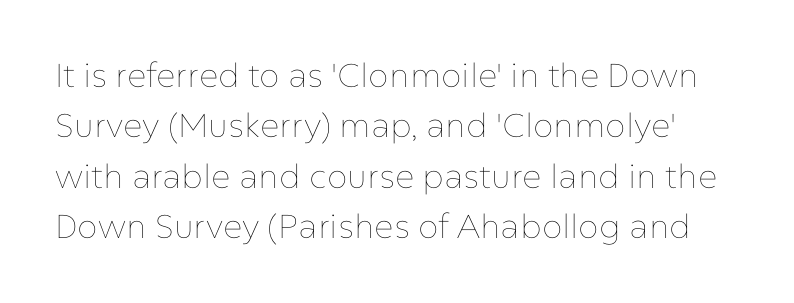
The image shows 33 px thin type, upright; set normal line spacing (1.53x), normal letter spacing, not underlined; low stroke contrast and a medium x-height.
